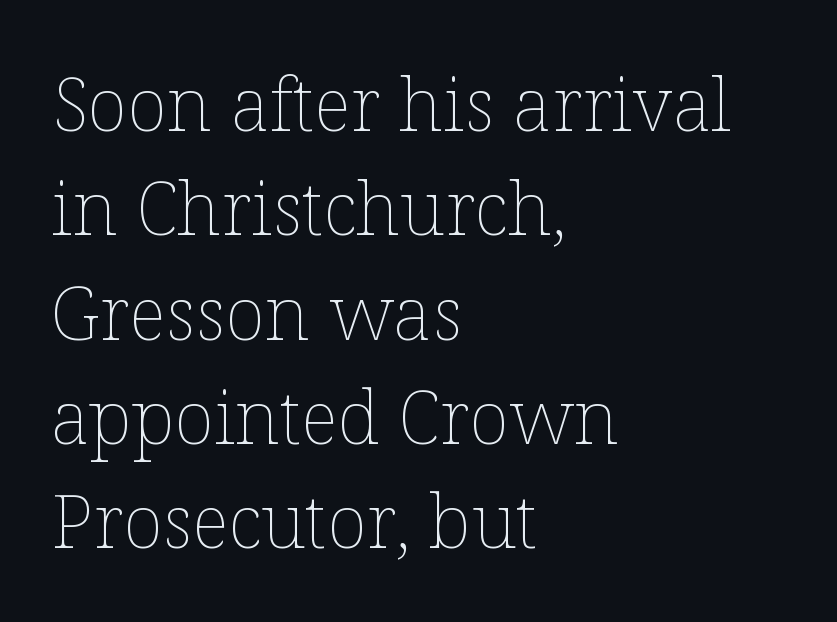
The image shows 74 px thin type, upright; set left-aligned, normal line spacing (1.41x), normal letter spacing, not underlined; low stroke contrast and a medium x-height.
